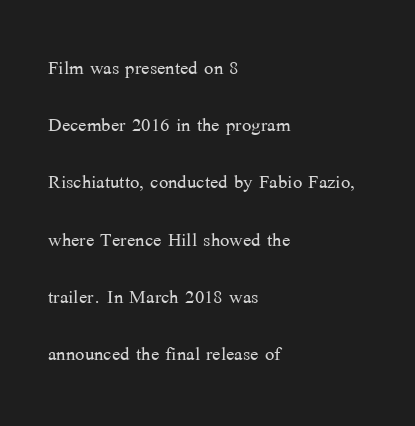
{"italic": "no", "bold": "no", "underline": "no", "align": "left", "line_spacing": "loose", "line_spacing_ratio": 2.29, "letter_spacing": "normal", "letter_spacing_em": 0.0, "glyph_px": 25}
